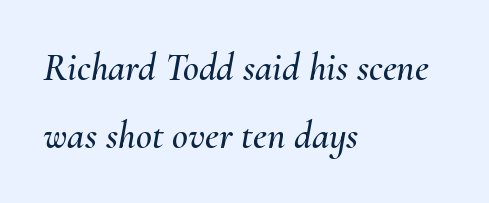
Q: Is the text italic (slanted)? A: Yes, it leans right by about 10 degrees.
Q: Is the text underlined? A: No.
Q: How is the paragraph aligned? A: Left-aligned.
Q: Is the spacing between letters normal or unusually wide? A: Normal.
Q: Width (condensed, normal, or wide)? A: Normal.
Q: Stroke contrast? A: Medium.
Q: x-height? A: Small.
Q: Monospaced? A: No.
